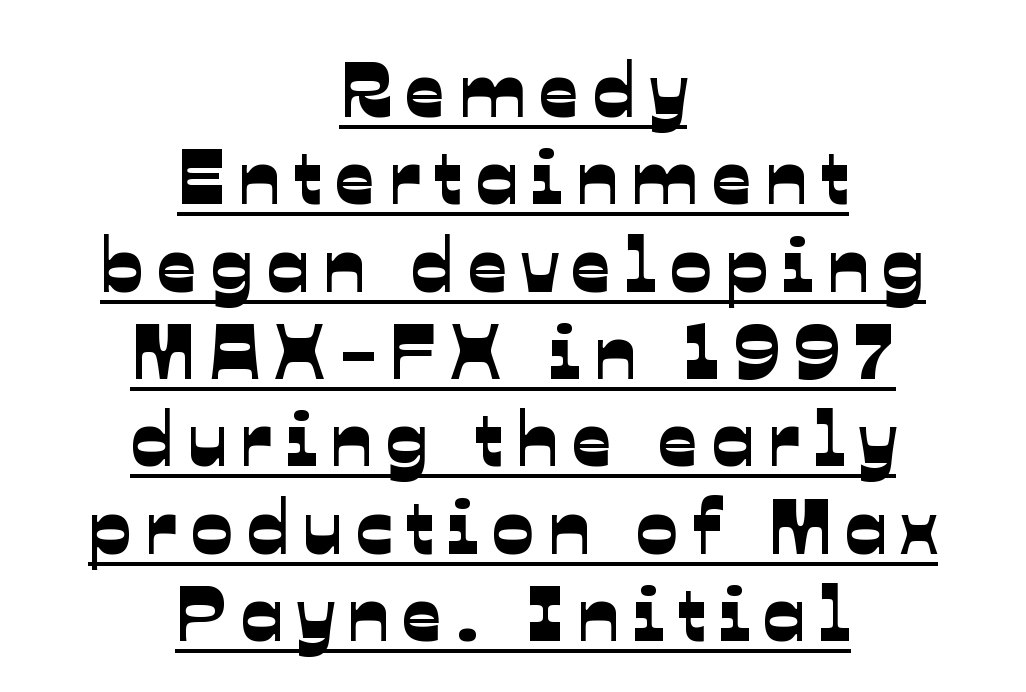
The designer went with a sans here, leaving each stem footless. Is the block centered? Yes — each line is placed symmetrically about the middle. Emphasis is given by a line drawn under the lettering. A typesetter would call this leading minimal, almost set solid.
